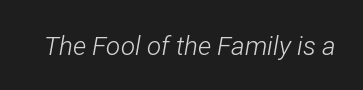
{"italic": "yes", "lean": "right", "slant_degrees": 12, "bold": "no", "underline": "no", "letter_spacing": "normal", "letter_spacing_em": 0.0, "glyph_px": 26}
